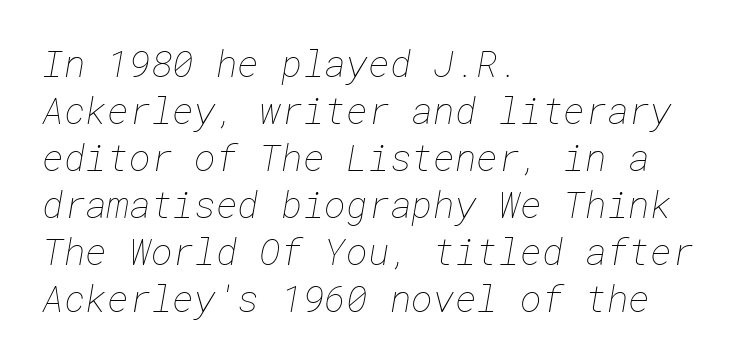
Q: Is the text bold? A: No.
Q: Is the text underlined? A: No.
Q: How is the paragraph aligned? A: Left-aligned.
Q: Is the spacing between letters normal or unusually wide? A: Normal.
Q: Is the spacing between lines tight, normal or loose? A: Normal.
Q: Width (condensed, normal, or wide)? A: Normal.
Q: Stroke contrast? A: Low.
Q: x-height? A: Medium.
